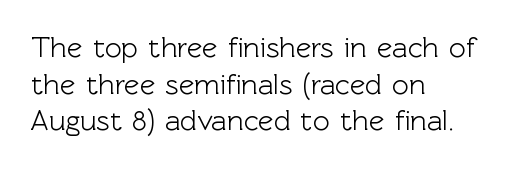
Inter-character spacing is left at the font's built-in metrics. The paragraph has a hard left edge and a soft right edge. Has an underline been added? It has not. The typeface chosen for these lines omits serifs. Posture: straight, roman, zero tilt. If you measured baseline to baseline, you'd find a middling distance.
